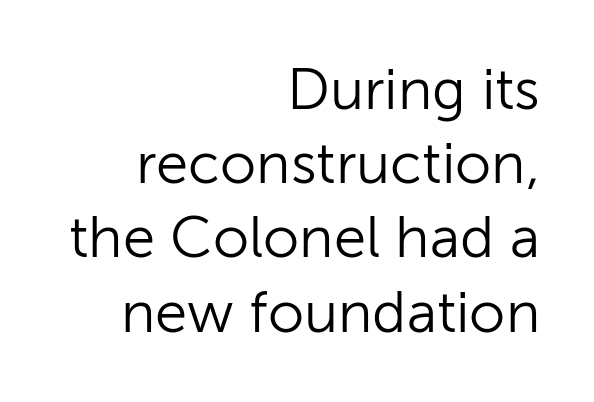
The image shows 58 px light sans-serif type, upright; set right-aligned, normal line spacing (1.28x), normal letter spacing, not underlined; low stroke contrast and a medium x-height.
